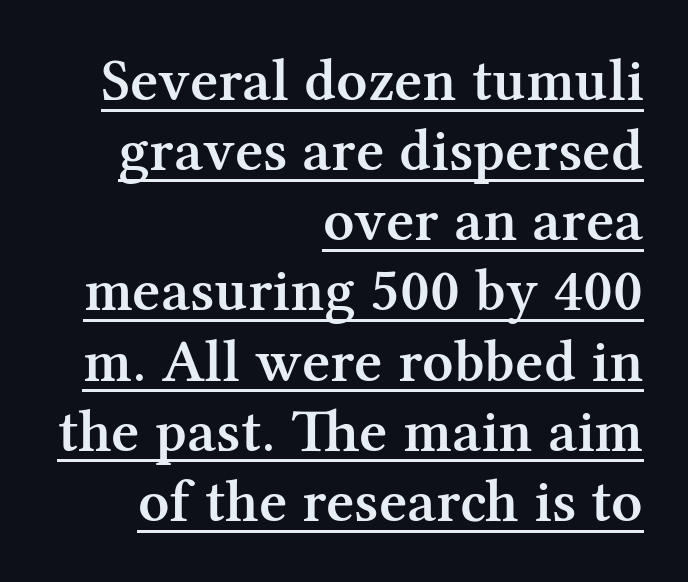
The image shows 61 px semibold serif type, upright; set right-aligned, tight line spacing (1.15x), normal letter spacing, underlined; medium stroke contrast and a medium x-height.
